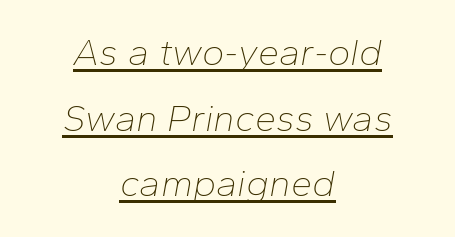
Do the characters align in a grid? No, the font is proportional. Each word holds together tightly as a unit, with standard inter-letter gaps. Designer's note — italics engaged. Caption: multi-line text, centered on the measure. Ink coverage per letter is moderate at most. Descenders here cross a horizontal rule under the line.
